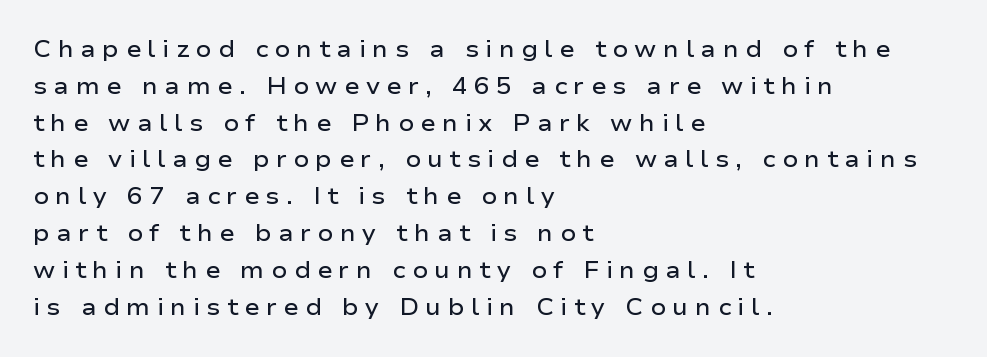
The rendering uses a moderate line-height, typical for paragraphs. Caption: semibold face, moderately heavy strokes. A roman cut, with each character standing at attention. Which margin do the lines hug? The left one — the right edge is uneven. Does extra space separate the letters? Yes, quite a lot of it.
